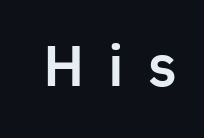
The image shows 55 px sans-serif type, upright; set unusually wide letter spacing (+0.44 em), not underlined; low stroke contrast and a medium x-height.
